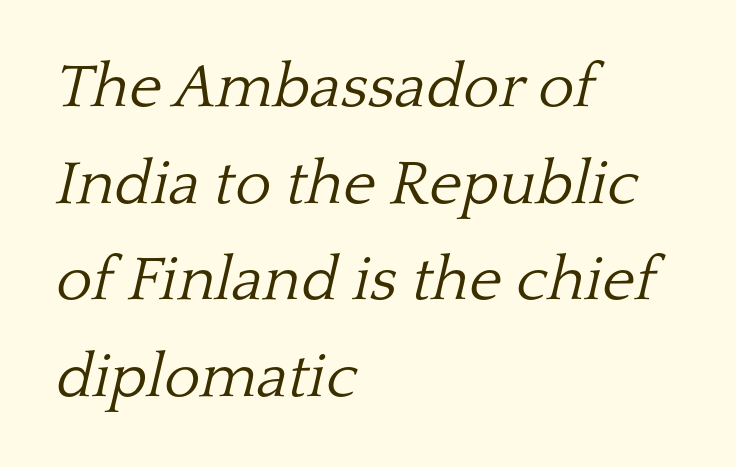
{"serif": "yes", "italic": "yes", "lean": "right", "slant_degrees": 13, "bold": "no", "weight": "light", "width": "normal", "stroke_contrast": "low", "x_height": "medium", "monospaced": "no", "underline": "no", "align": "left", "line_spacing": "normal", "line_spacing_ratio": 1.56, "letter_spacing": "normal", "letter_spacing_em": 0.0, "glyph_px": 62}
